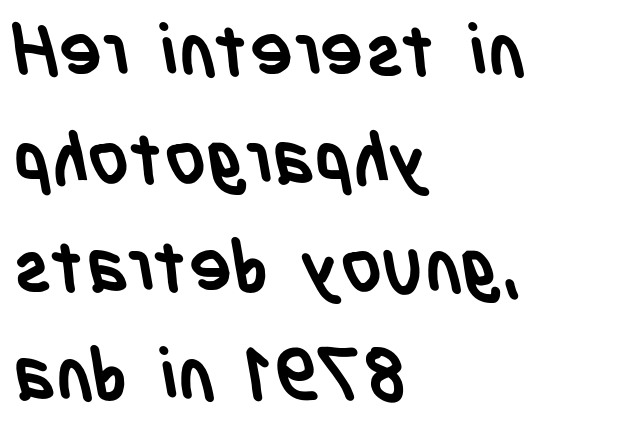
Type style note: lacks serifs. These lines are rendered in a variable-pitch font. The passage is arranged the way most books set body copy — flush left. Summary of vertical rhythm: regular, with standard interline spacing.
